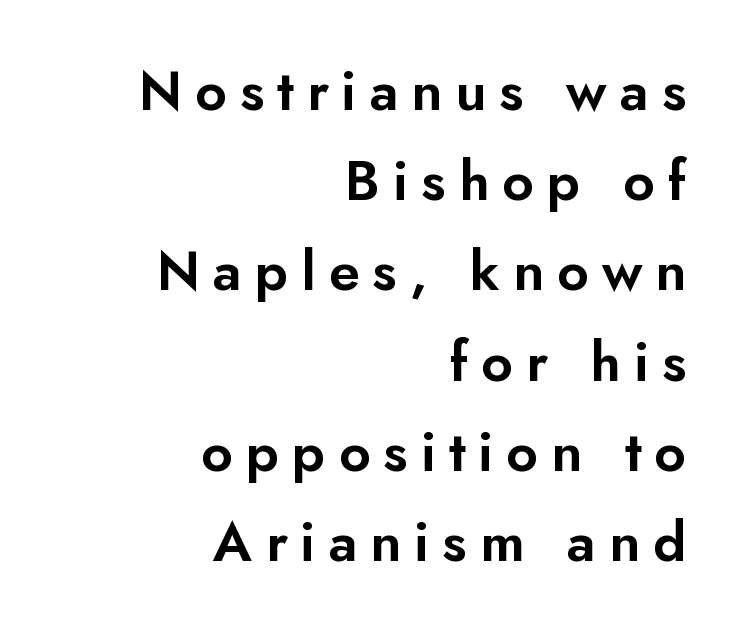
{"serif": "no", "italic": "no", "width": "normal", "stroke_contrast": "low", "x_height": "small", "monospaced": "no", "underline": "no", "align": "right", "line_spacing": "normal", "line_spacing_ratio": 1.64, "letter_spacing": "wide", "letter_spacing_em": 0.24, "glyph_px": 55}
